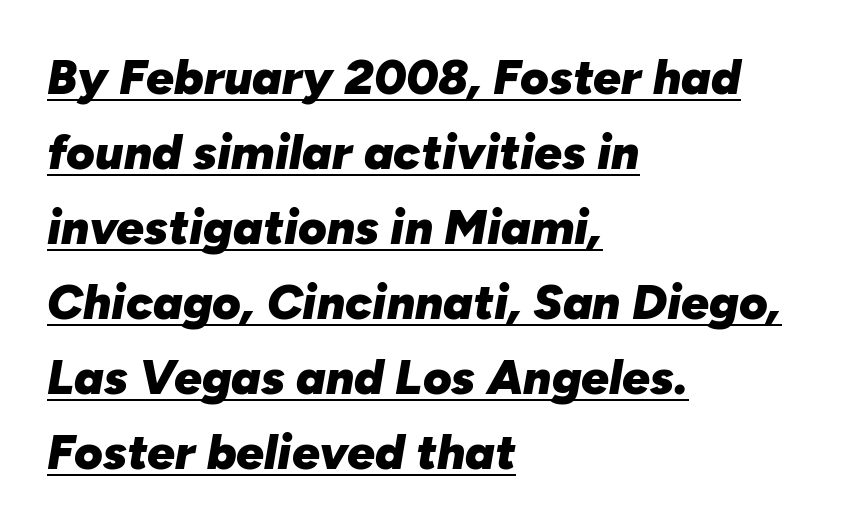
This sample keeps an unexceptional amount of space between lines. The letters advance in unequal steps, a hallmark of proportional type. The specimen reads as italic at a glance. Notice how a bar underscores the lettering throughout.
